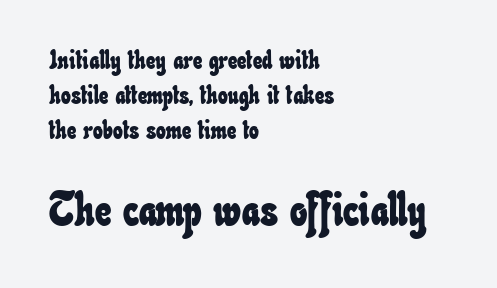
The zone under the glyphs is completely vacant. The passage is arranged the way most books set body copy — flush left. The rendering uses a moderate line-height, typical for paragraphs. You get the small type first, then a jump to larger type. Default kerning and tracking; the words read as compact shapes. The letters advance in unequal steps, a hallmark of proportional type.
